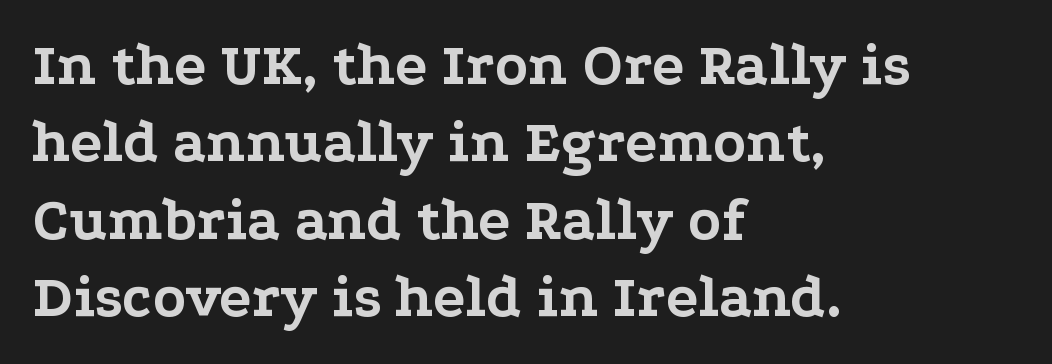
Q: Is the text bold? A: Yes.
Q: Is the text italic (slanted)? A: No, it is upright.
Q: Is the typeface a serif or a sans-serif typeface? A: Serif.
Q: Is the text underlined? A: No.
Q: How is the paragraph aligned? A: Left-aligned.
Q: Is the spacing between letters normal or unusually wide? A: Normal.
Q: Is the spacing between lines tight, normal or loose? A: Normal.
Q: Width (condensed, normal, or wide)? A: Wide.
Q: Stroke contrast? A: Low.
Q: x-height? A: Medium.
Q: Monospaced? A: No.
